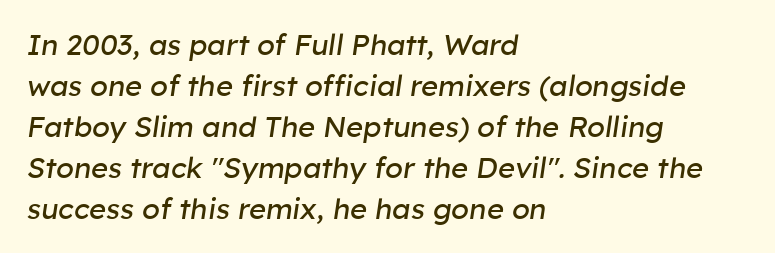
Q: Is the text bold? A: No.
Q: Is the text italic (slanted)? A: Yes, it leans right by about 8 degrees.
Q: Is the text underlined? A: No.
Q: How is the paragraph aligned? A: Left-aligned.
Q: Is the spacing between letters normal or unusually wide? A: Normal.
Q: Is the spacing between lines tight, normal or loose? A: Normal.
Q: Width (condensed, normal, or wide)? A: Normal.
Q: Stroke contrast? A: Low.
Q: x-height? A: Medium.
Q: Monospaced? A: No.
